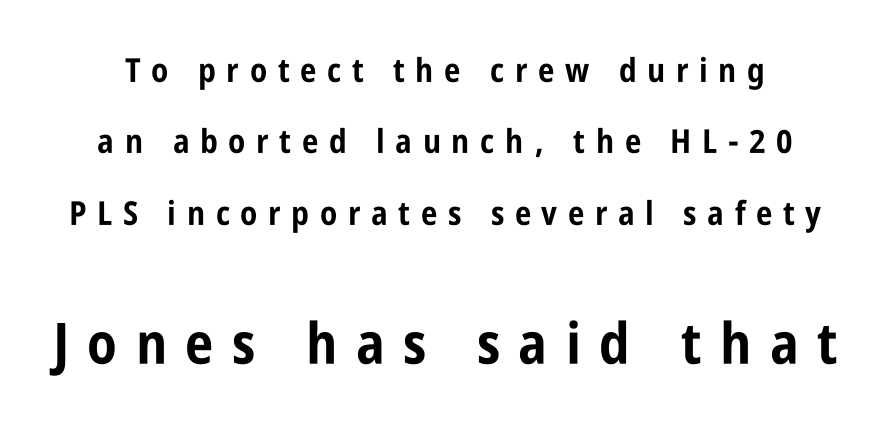
Loose tracking; the words dissolve into strings of separated letters. Does the lettering tilt? It doesn't — this is upright. Weight check: bold — yes, fully. Typesetter's note — lower block bumped up in size, upper block left smaller. Nobody drew a line under any word here. Does the type have serifs? No, each stem ends abruptly.
